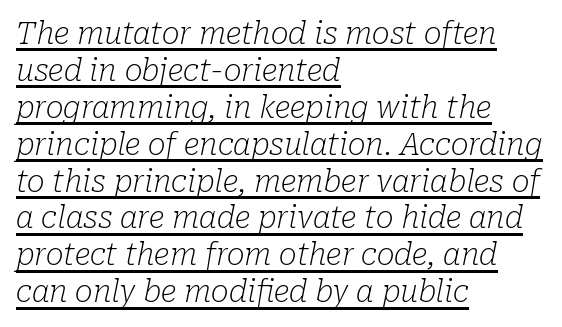
The image shows 30 px light serif type, italic (leaning right); set left-aligned, line spacing 1.23x, normal letter spacing, underlined; low stroke contrast and a medium x-height.
